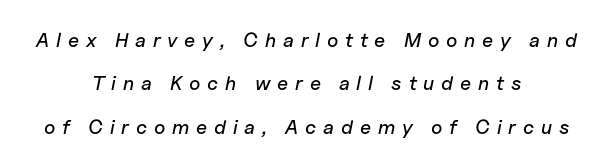
{"italic": "yes", "lean": "right", "slant_degrees": 11, "underline": "no", "align": "center", "line_spacing": "loose", "line_spacing_ratio": 2.17, "letter_spacing": "wide", "letter_spacing_em": 0.34, "glyph_px": 20}
